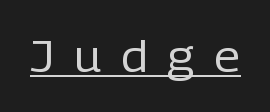
{"serif": "no", "italic": "no", "bold": "no", "weight": "regular", "width": "normal", "stroke_contrast": "low", "x_height": "medium", "monospaced": "no", "underline": "yes", "letter_spacing": "wide", "letter_spacing_em": 0.46, "glyph_px": 43}
